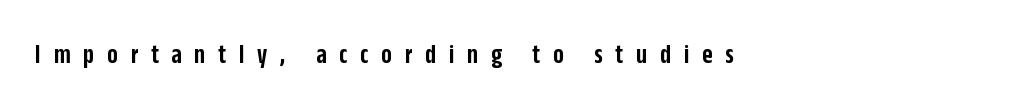
{"serif": "no", "italic": "no", "bold": "semi", "weight": "semibold", "width": "condensed", "stroke_contrast": "low", "x_height": "large", "monospaced": "no", "underline": "no", "align": "left", "letter_spacing": "wide", "letter_spacing_em": 0.46, "glyph_px": 28}
